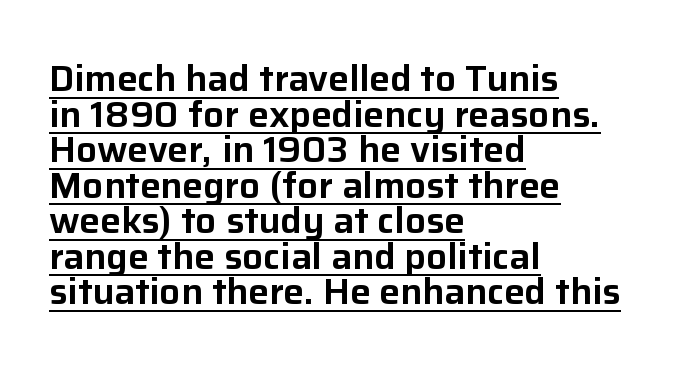
Q: Is the text italic (slanted)? A: No, it is upright.
Q: Is the typeface a serif or a sans-serif typeface? A: Sans-serif.
Q: Is the text underlined? A: Yes.
Q: How is the paragraph aligned? A: Left-aligned.
Q: Is the spacing between letters normal or unusually wide? A: Normal.
Q: Is the spacing between lines tight, normal or loose? A: Tight.
Q: Width (condensed, normal, or wide)? A: Normal.
Q: Stroke contrast? A: Low.
Q: x-height? A: Medium.
Q: Monospaced? A: No.
